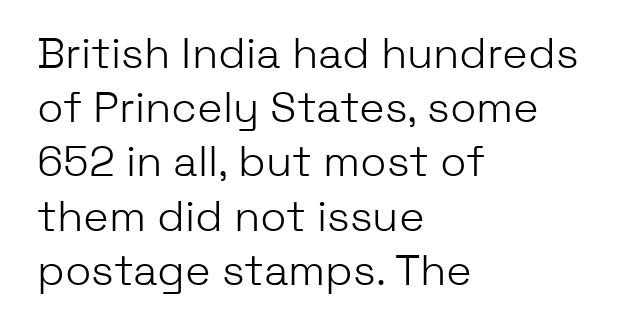
The specimen omits any rule beneath the text block's lines. The cut favours lightness, reaching ordinary text weight at its darkest. The lines sit at an ordinary, default distance from one another. It's the straight-up-and-down kind of type.
